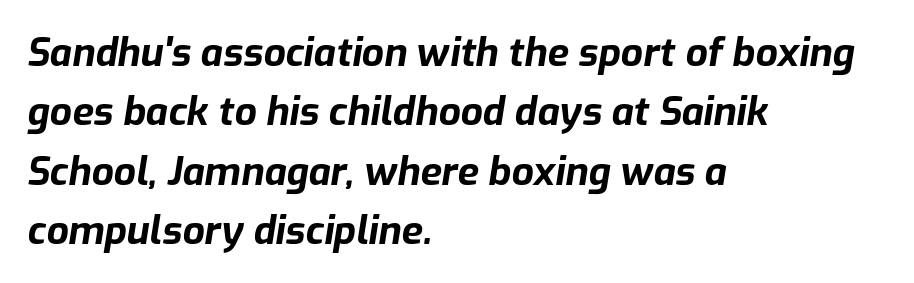
{"italic": "yes", "lean": "right", "slant_degrees": 9, "bold": "yes", "weight": "bold", "width": "normal", "stroke_contrast": "low", "x_height": "medium", "monospaced": "no", "underline": "no", "align": "left", "line_spacing": "normal", "line_spacing_ratio": 1.52, "letter_spacing": "normal", "letter_spacing_em": 0.0, "glyph_px": 39}
